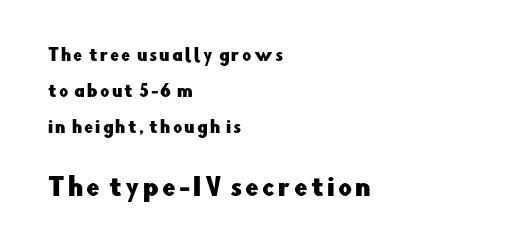
Q: Is the text italic (slanted)? A: No, it is upright.
Q: Is the text underlined? A: No.
Q: How is the paragraph aligned? A: Left-aligned.
Q: Is the spacing between lines tight, normal or loose? A: Loose.
Q: Which block of text is set in a larger size, the first (top) or the second (bottom)? A: The second (bottom) one.
